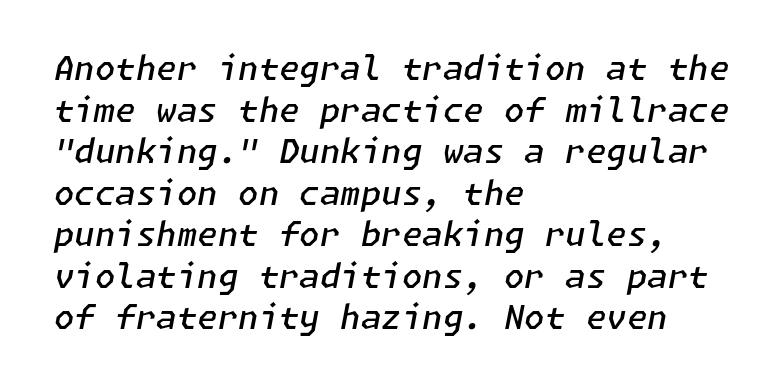
The image shows 33 px semibold type, italic (leaning right); set left-aligned, normal line spacing (1.26x), normal letter spacing, not underlined; low stroke contrast and a medium x-height.
